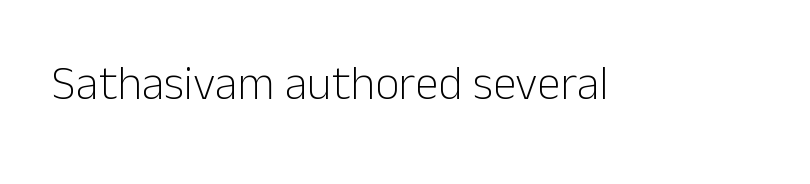
The image shows 47 px light sans-serif type, upright; set normal letter spacing, not underlined; low stroke contrast and a medium x-height.
